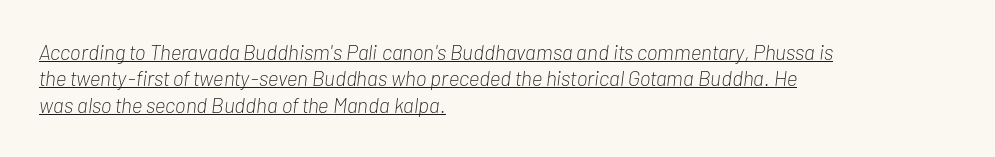
The image shows 21 px text type, italic (leaning right); set left-aligned, normal line spacing (1.26x), normal letter spacing, underlined.
